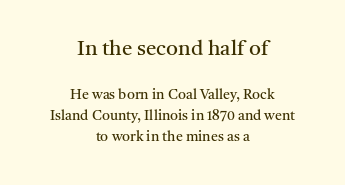
Q: Is the text bold? A: No.
Q: Is the text italic (slanted)? A: No, it is upright.
Q: Is the text underlined? A: No.
Q: How is the paragraph aligned? A: Centered.
Q: Is the spacing between letters normal or unusually wide? A: Normal.
Q: Is the spacing between lines tight, normal or loose? A: Normal.
Q: Which block of text is set in a larger size, the first (top) or the second (bottom)? A: The first (top) one.
